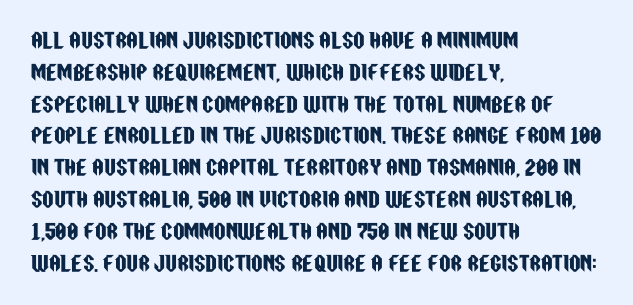
{"italic": "no", "underline": "no", "align": "left", "line_spacing": "normal", "line_spacing_ratio": 1.59, "letter_spacing": "normal", "letter_spacing_em": 0.0, "glyph_px": 20}
